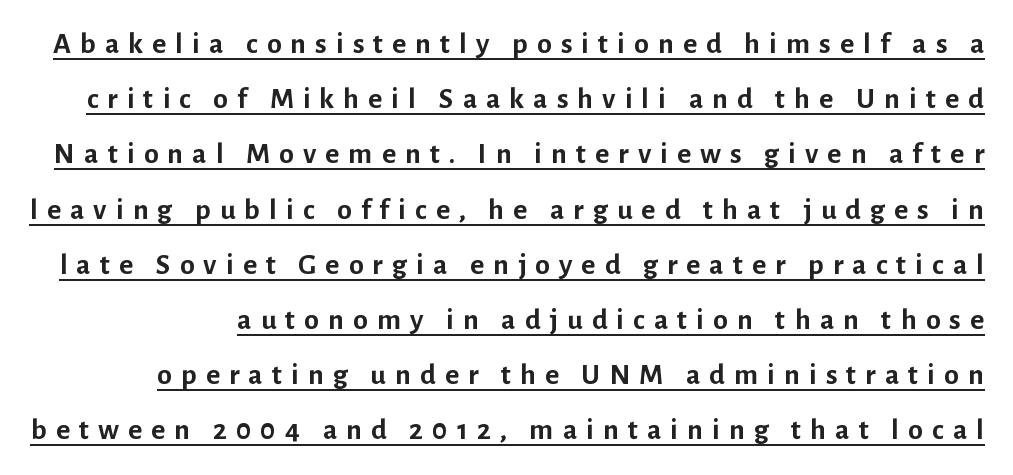
A sans-serif font was chosen for this passage. Tracking value appears strongly positive — letters spread wide. Is this a fixed-width face? No — the glyphs have proportional, varying widths. Every character sits straight up, as roman type does.
